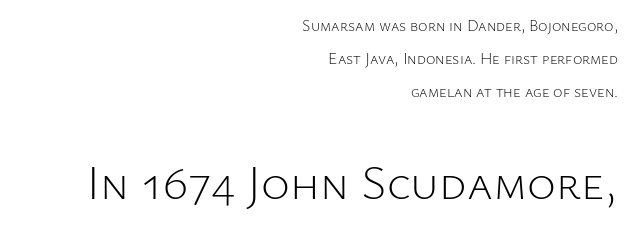
The type is set solid horizontally, with unmodified tracking. Stems and bowls with no extra thickness — not bold. Horizontal bands of white between lines are thick stripes. The face used here is proportionally spaced, like ordinary book or web type. The baseline area is clear. The face used here is a sans, in the tradition of grotesques and geometrics.
